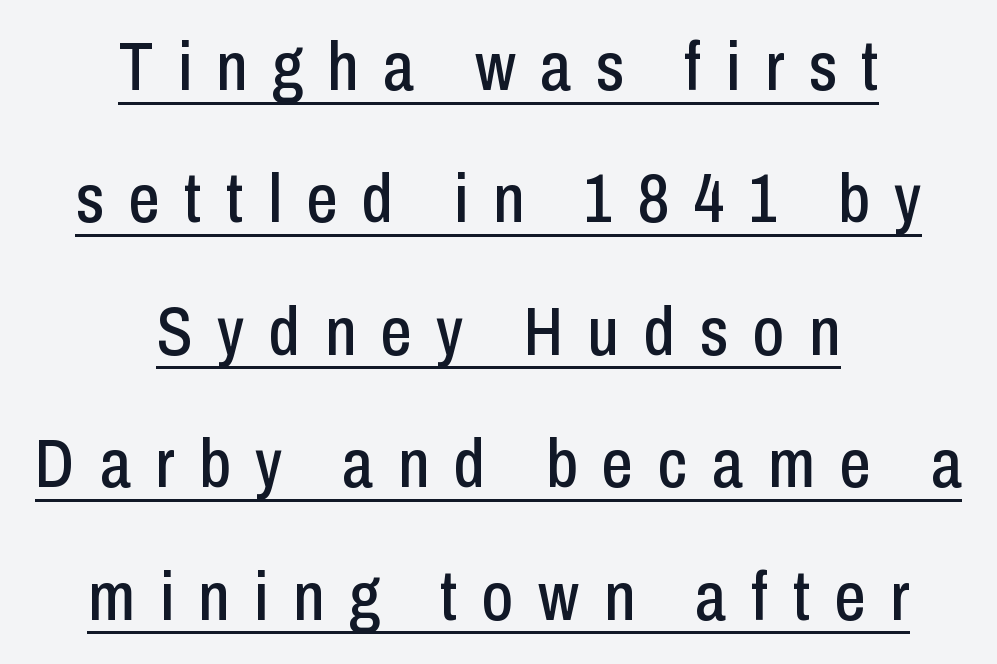
A continuous stroke trails under the words, as in a hyperlink. Letterform terminals end flat and unadorned throughout the passage. Proportional: the letters do not fall into vertical columns. The rag falls on both sides of this text block equally.
